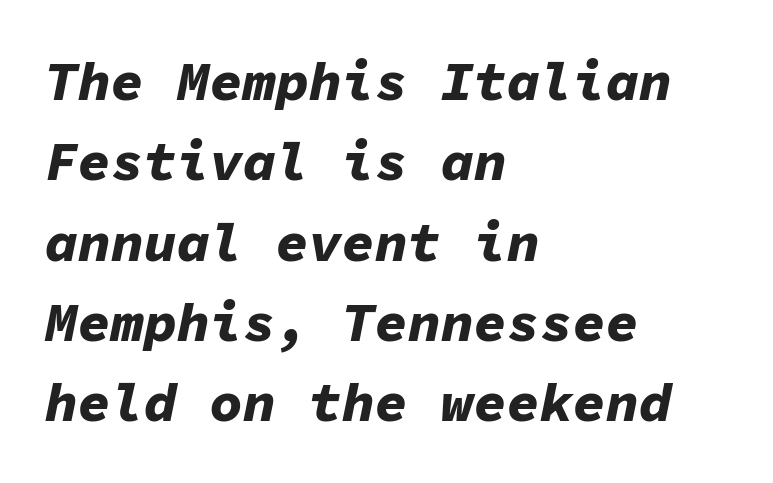
Q: Is the text bold? A: Yes.
Q: Is the text italic (slanted)? A: Yes, it leans right by about 11 degrees.
Q: Is the text underlined? A: No.
Q: How is the paragraph aligned? A: Left-aligned.
Q: Is the spacing between letters normal or unusually wide? A: Normal.
Q: Is the spacing between lines tight, normal or loose? A: Normal.
Q: Width (condensed, normal, or wide)? A: Normal.
Q: Stroke contrast? A: Low.
Q: x-height? A: Medium.
Q: Monospaced? A: Yes.
